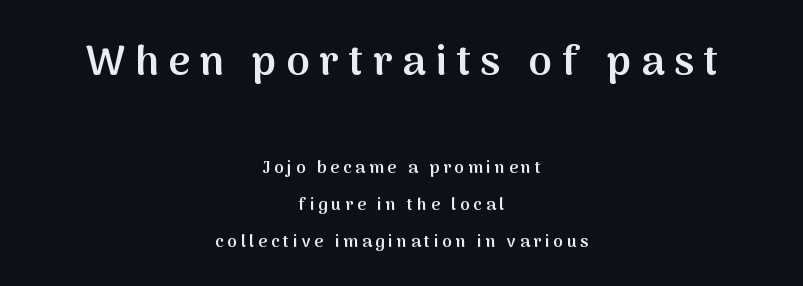
{"serif": "no", "italic": "no", "bold": "semi", "weight": "semibold", "width": "normal", "stroke_contrast": "medium", "x_height": "medium", "monospaced": "no", "underline": "no", "align": "center", "line_spacing": "loose", "line_spacing_ratio": 2.17, "letter_spacing": "wide", "letter_spacing_em": 0.23, "larger_block": "first", "size_ratio": 2.47, "glyph_px": 42}
